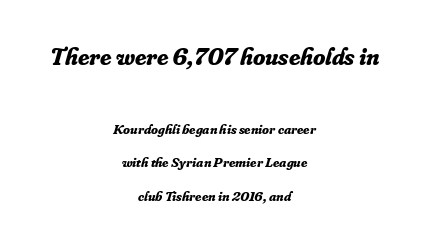
Q: Is the text bold? A: Yes.
Q: Is the text italic (slanted)? A: Yes, it leans right by about 16 degrees.
Q: Is the text underlined? A: No.
Q: How is the paragraph aligned? A: Centered.
Q: Is the spacing between letters normal or unusually wide? A: Normal.
Q: Is the spacing between lines tight, normal or loose? A: Loose.
Q: Which block of text is set in a larger size, the first (top) or the second (bottom)? A: The first (top) one.
